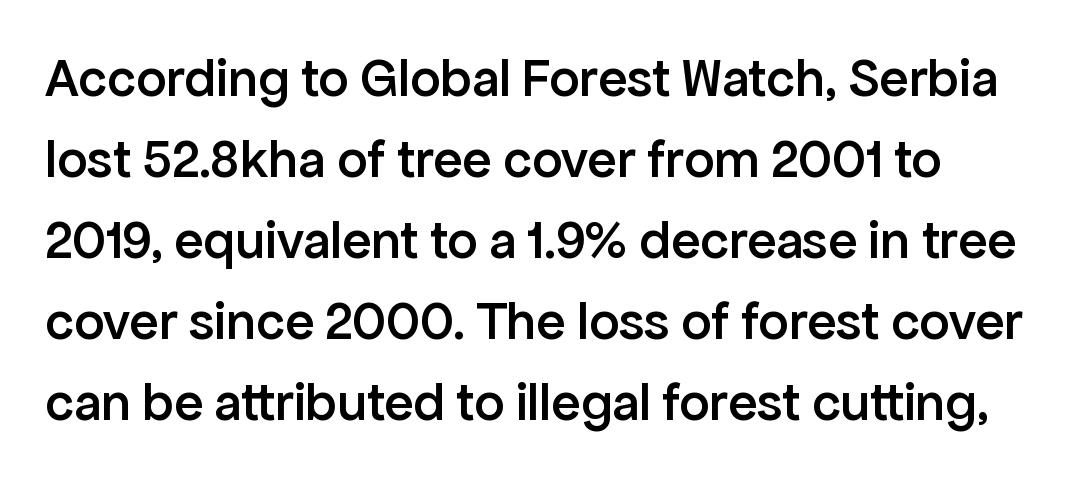
{"serif": "no", "italic": "no", "bold": "semi", "weight": "semibold", "width": "normal", "stroke_contrast": "low", "x_height": "medium", "monospaced": "no", "underline": "no", "line_spacing": "normal", "line_spacing_ratio": 1.5, "letter_spacing": "normal", "letter_spacing_em": 0.0, "glyph_px": 54}
